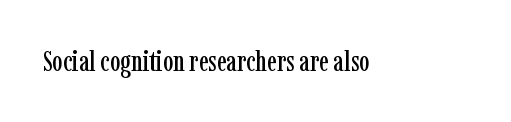
{"serif": "yes", "italic": "no", "width": "condensed", "stroke_contrast": "low", "x_height": "medium", "monospaced": "no", "underline": "no", "letter_spacing": "normal", "letter_spacing_em": 0.0, "glyph_px": 29}
